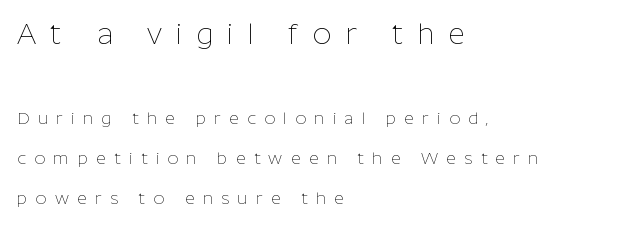
{"serif": "no", "italic": "no", "bold": "no", "weight": "thin", "width": "normal", "stroke_contrast": "low", "x_height": "medium", "monospaced": "no", "underline": "no", "align": "left", "line_spacing": "loose", "line_spacing_ratio": 2.35, "letter_spacing": "wide", "letter_spacing_em": 0.48, "larger_block": "first", "size_ratio": 1.71, "glyph_px": 29}
